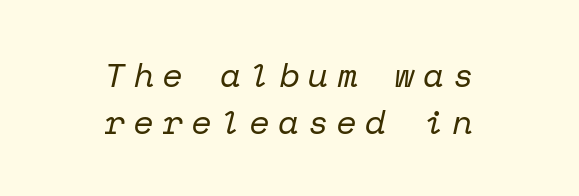
{"serif": "yes", "italic": "yes", "lean": "right", "slant_degrees": 12, "bold": "no", "weight": "regular", "width": "normal", "stroke_contrast": "low", "x_height": "medium", "monospaced": "yes", "underline": "no", "align": "center", "line_spacing": "normal", "line_spacing_ratio": 1.39, "letter_spacing": "wide", "letter_spacing_em": 0.24, "glyph_px": 34}
